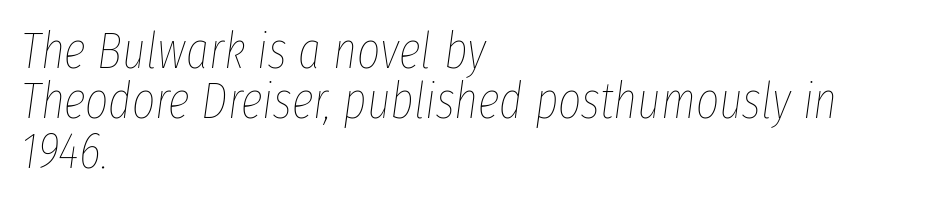
The image shows 50 px thin, condensed type, italic (leaning right); set left-aligned, tight line spacing (1.0x), normal letter spacing, not underlined; low stroke contrast and a medium x-height.
